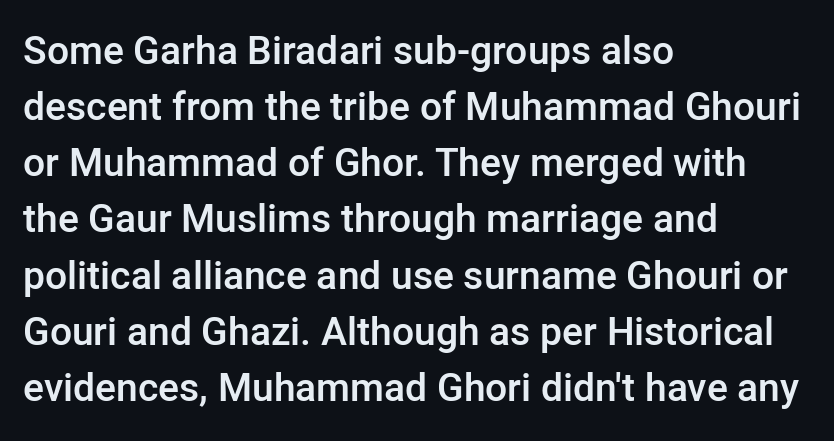
{"serif": "no", "italic": "no", "bold": "semi", "weight": "semibold", "width": "normal", "stroke_contrast": "low", "x_height": "medium", "monospaced": "no", "underline": "no", "align": "left", "line_spacing": "normal", "line_spacing_ratio": 1.44, "letter_spacing": "normal", "letter_spacing_em": 0.0, "glyph_px": 39}
